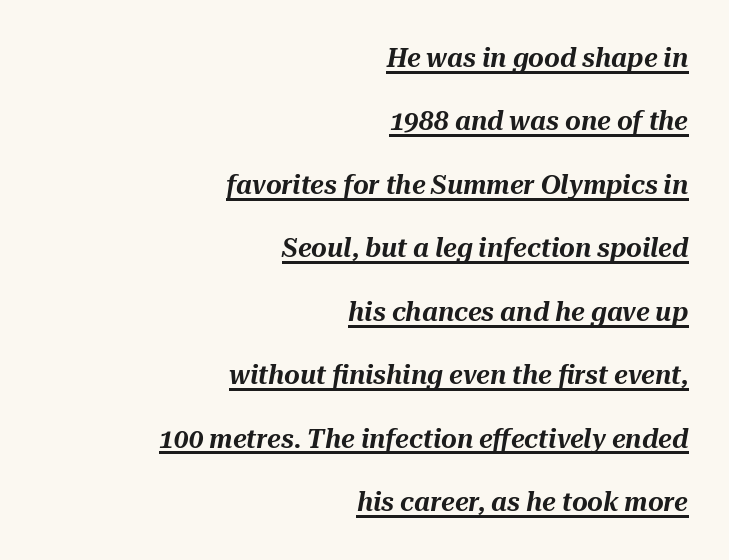
Q: Is the text italic (slanted)? A: Yes, it leans right by about 10 degrees.
Q: Is the text underlined? A: Yes.
Q: How is the paragraph aligned? A: Right-aligned.
Q: Is the spacing between letters normal or unusually wide? A: Normal.
Q: Is the spacing between lines tight, normal or loose? A: Loose.
